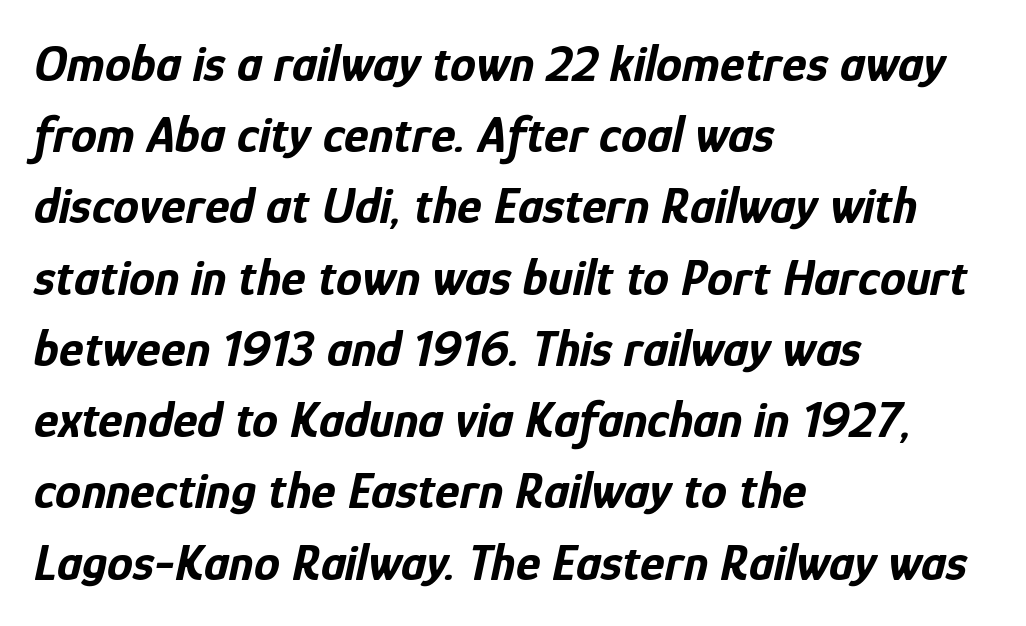
Left-aligned paragraph, ragged on the right. You could call the tracking neutral — neither tight nor loose. Compared with an ordinary text face, these strokes are far heavier — a full bold. The block of text has a typical density, with ordinary space between rows.
